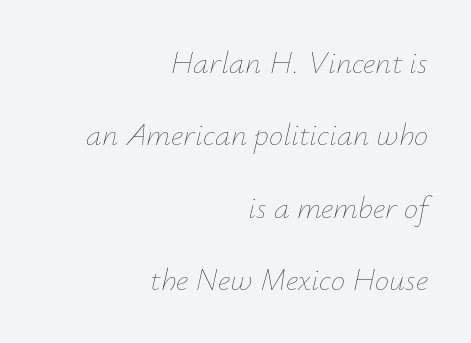
Characters follow at the spacing the type designer built in. The font's italic variant was chosen for this text. The rendering uses natural spacing where letterforms have individual widths. Each new line begins a long way beneath the previous one. Descenders are the only things crossing below the line.
